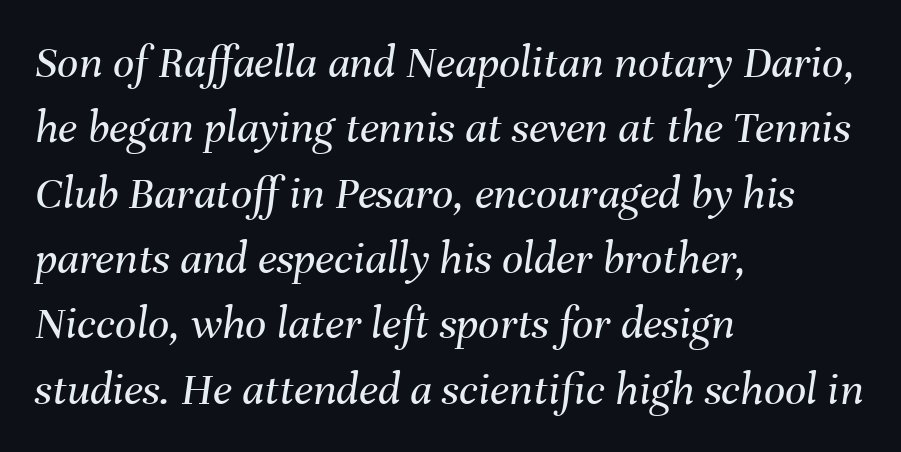
Q: Is the text bold? A: No.
Q: Is the text italic (slanted)? A: Yes, it leans right by about 8 degrees.
Q: Is the text underlined? A: No.
Q: How is the paragraph aligned? A: Left-aligned.
Q: Is the spacing between letters normal or unusually wide? A: Normal.
Q: Is the spacing between lines tight, normal or loose? A: Normal.
Q: Width (condensed, normal, or wide)? A: Normal.
Q: Stroke contrast? A: Medium.
Q: x-height? A: Medium.
Q: Monospaced? A: No.
